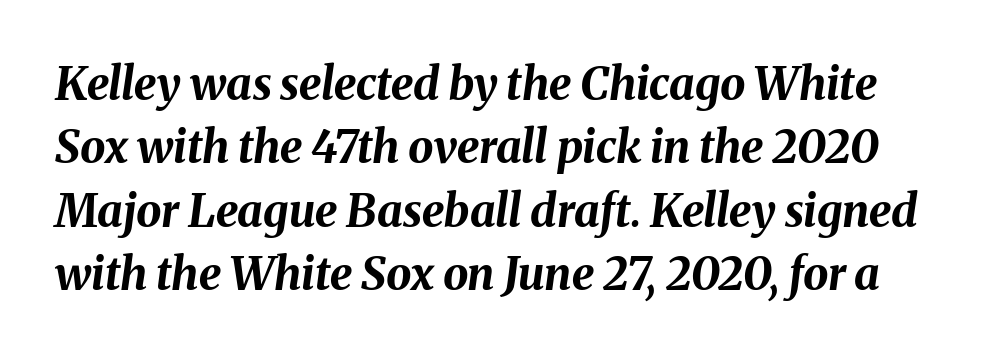
{"italic": "yes", "lean": "right", "slant_degrees": 8, "bold": "yes", "weight": "bold", "width": "normal", "stroke_contrast": "medium", "x_height": "medium", "monospaced": "no", "underline": "no", "line_spacing": "normal", "line_spacing_ratio": 1.41, "letter_spacing": "normal", "letter_spacing_em": 0.0, "glyph_px": 45}
